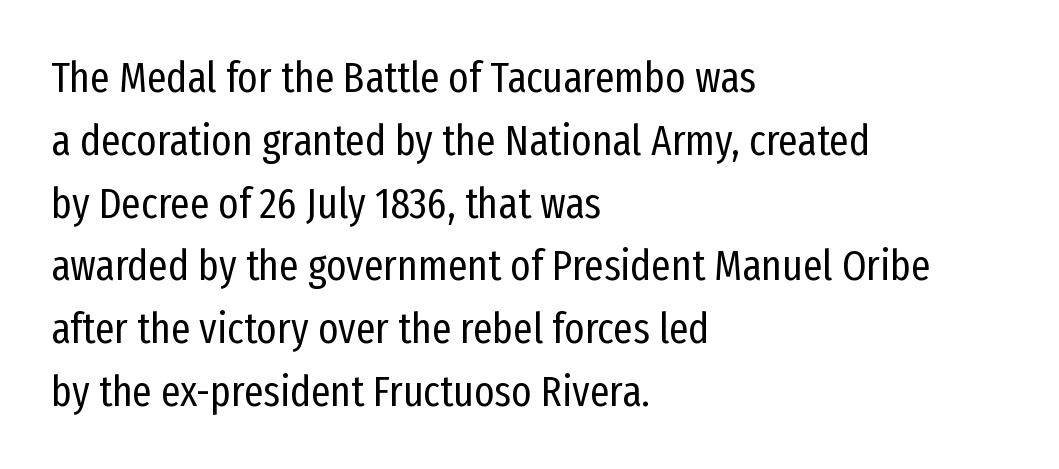
The letters sit at their default tracking, neither squeezed nor spread. The characters are drawn with everyday or finer stroke widths. These lines are rendered in a variable-pitch font. Vertically, the passage feels balanced, rows spaced as you'd expect. A student would call this left alignment; a typographer would say flush left, rag right. Style check: upright.
